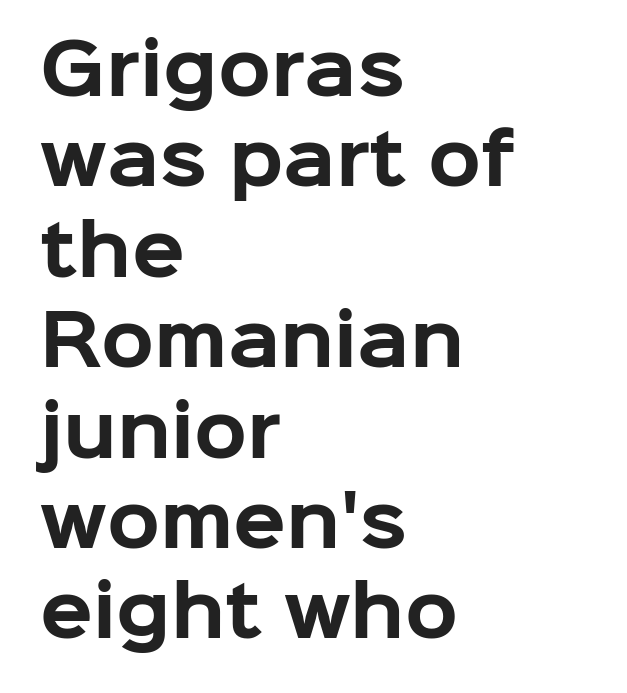
The image shows 69 px bold sans-serif type, upright; set left-aligned, normal line spacing (1.31x), normal letter spacing, not underlined; low stroke contrast and a medium x-height.
